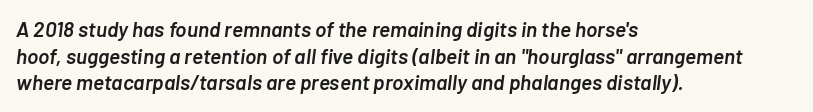
The image shows 21 px text type, italic (leaning right); set left-aligned, normal line spacing (1.27x), normal letter spacing, not underlined.
